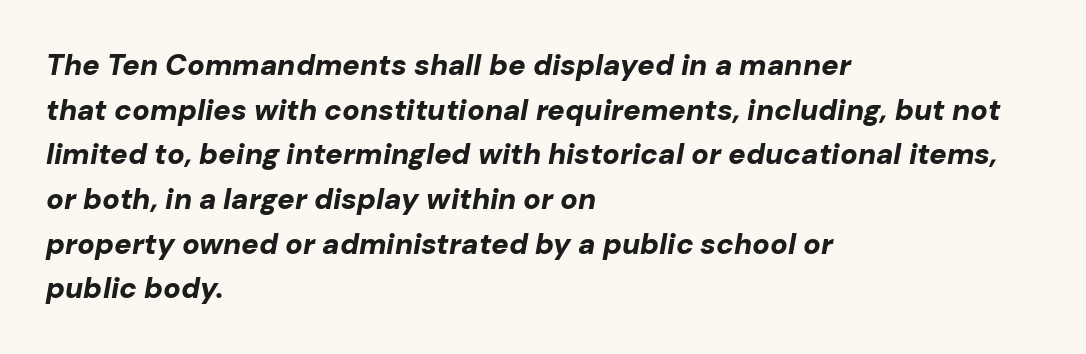
The image shows 29 px bold type, italic (leaning right); set left-aligned, normal line spacing (1.54x), normal letter spacing, not underlined; low stroke contrast and a medium x-height.
